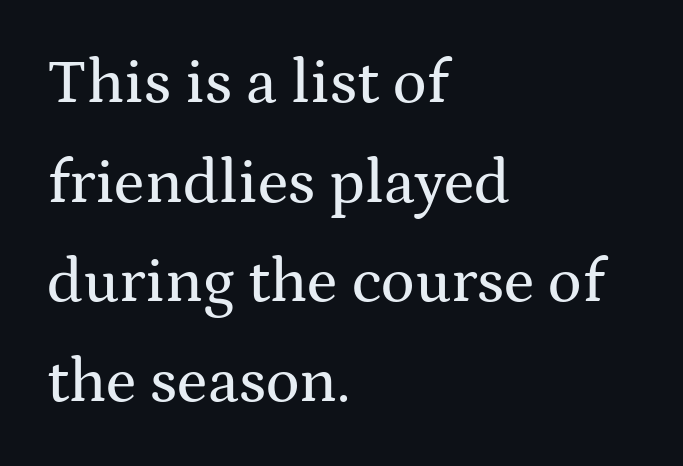
In CSS terms this would be text-align: left. Caption: standard tracking, unaltered. Each row of text sits above clean, open space. The lettering holds an erect, upright posture throughout.
